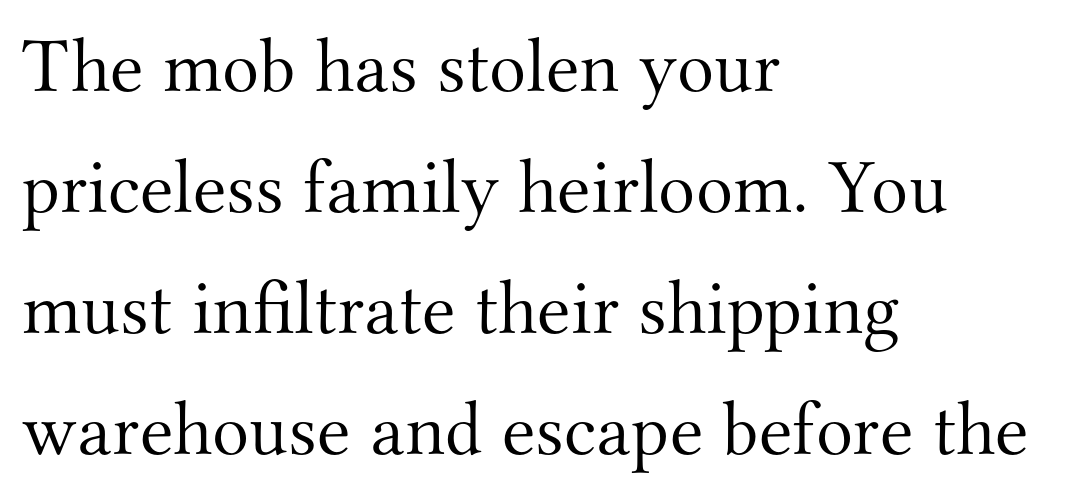
Q: Is the text bold? A: No.
Q: Is the text italic (slanted)? A: No, it is upright.
Q: Is the typeface a serif or a sans-serif typeface? A: Serif.
Q: Is the text underlined? A: No.
Q: How is the paragraph aligned? A: Left-aligned.
Q: Is the spacing between letters normal or unusually wide? A: Normal.
Q: Is the spacing between lines tight, normal or loose? A: Normal.
Q: Width (condensed, normal, or wide)? A: Normal.
Q: Stroke contrast? A: Medium.
Q: x-height? A: Small.
Q: Monospaced? A: No.
